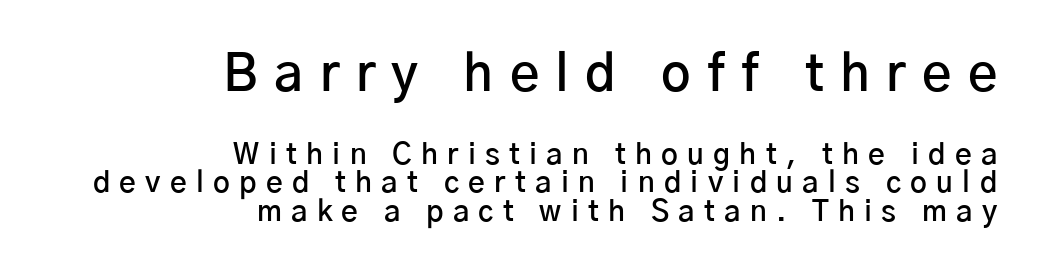
The image shows 51 px semibold sans-serif type, upright; set right-aligned, tight line spacing (0.97x), unusually wide letter spacing (+0.32 em), not underlined; the first (top) block is 1.76x larger; low stroke contrast and a medium x-height.
